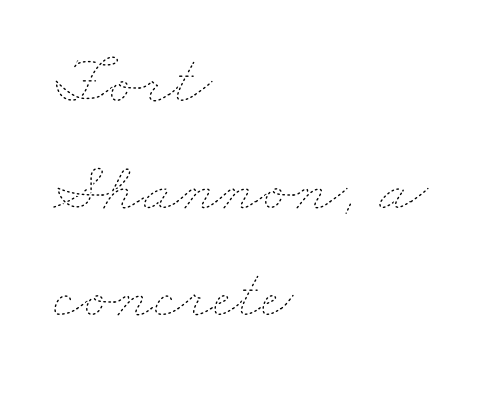
{"bold": "no", "weight": "thin", "width": "wide", "stroke_contrast": "low", "x_height": "small", "monospaced": "no", "underline": "no", "align": "left", "line_spacing": "normal", "line_spacing_ratio": 1.53, "letter_spacing": "normal", "letter_spacing_em": 0.0, "glyph_px": 70}
